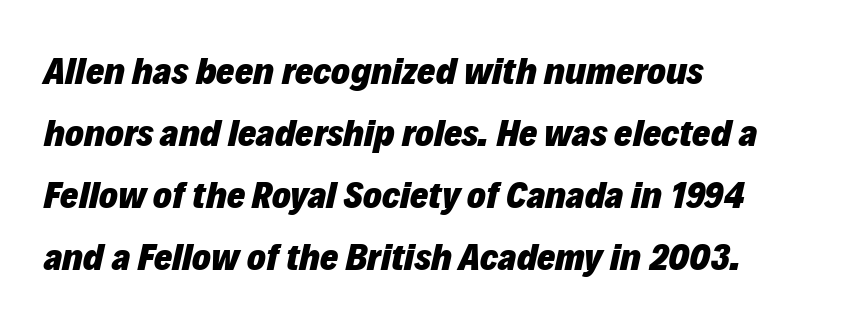
Students, note that the glyphs here touch the page at normal intervals. The text carries the slant typical of an italic or oblique font. The paragraph shown leans on its left margin. I'd describe the lettering as bold — thick and assertive. Clear beneath every line of the passage. Is this a fixed-width face? No — the glyphs have proportional, varying widths.
